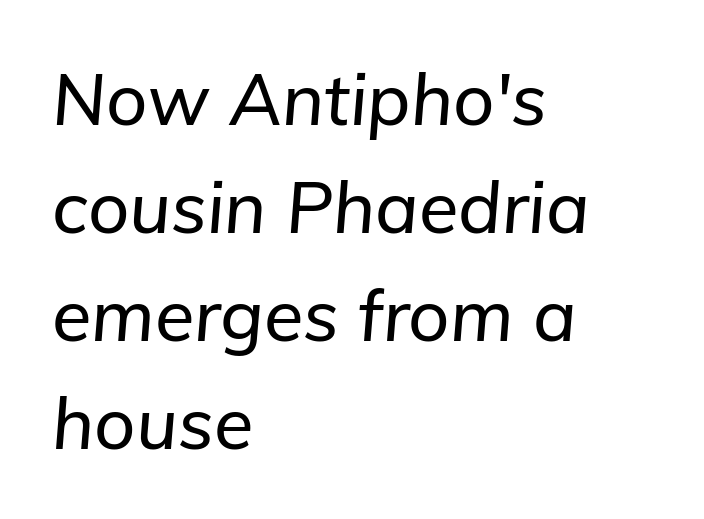
The image shows 72 px text type, italic (leaning right); set left-aligned, normal line spacing (1.5x), normal letter spacing, not underlined; low stroke contrast and a medium x-height.
